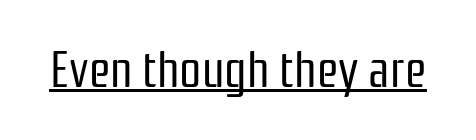
Q: Is the text bold? A: No.
Q: Is the text italic (slanted)? A: No, it is upright.
Q: Is the typeface a serif or a sans-serif typeface? A: Sans-serif.
Q: Is the text underlined? A: Yes.
Q: Is the spacing between letters normal or unusually wide? A: Normal.
Q: Width (condensed, normal, or wide)? A: Condensed.
Q: Stroke contrast? A: Low.
Q: x-height? A: Medium.
Q: Monospaced? A: No.
